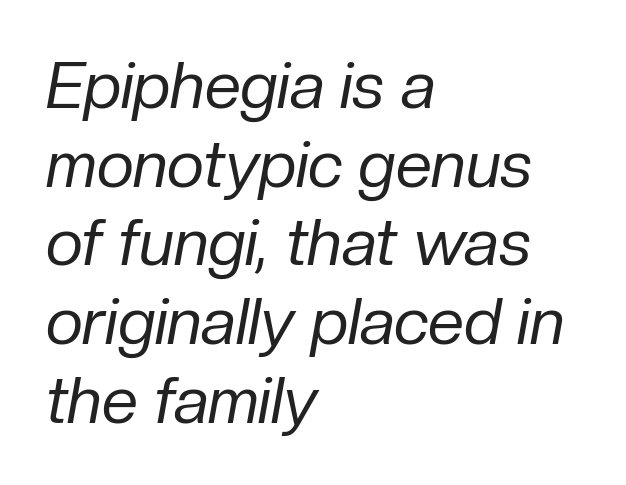
Q: Is the text bold? A: No.
Q: Is the text italic (slanted)? A: Yes, it leans right by about 10 degrees.
Q: Is the text underlined? A: No.
Q: How is the paragraph aligned? A: Left-aligned.
Q: Is the spacing between letters normal or unusually wide? A: Normal.
Q: Width (condensed, normal, or wide)? A: Normal.
Q: Stroke contrast? A: Low.
Q: x-height? A: Medium.
Q: Monospaced? A: No.
